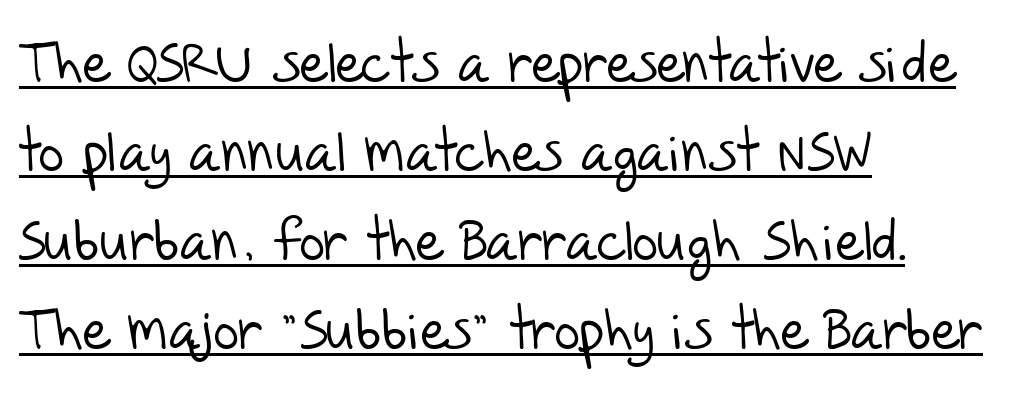
Q: Is the text bold? A: No.
Q: Is the typeface a serif or a sans-serif typeface? A: Sans-serif.
Q: Is the text underlined? A: Yes.
Q: How is the paragraph aligned? A: Left-aligned.
Q: Is the spacing between letters normal or unusually wide? A: Normal.
Q: Is the spacing between lines tight, normal or loose? A: Normal.
Q: Width (condensed, normal, or wide)? A: Normal.
Q: Stroke contrast? A: Low.
Q: x-height? A: Large.
Q: Monospaced? A: No.
